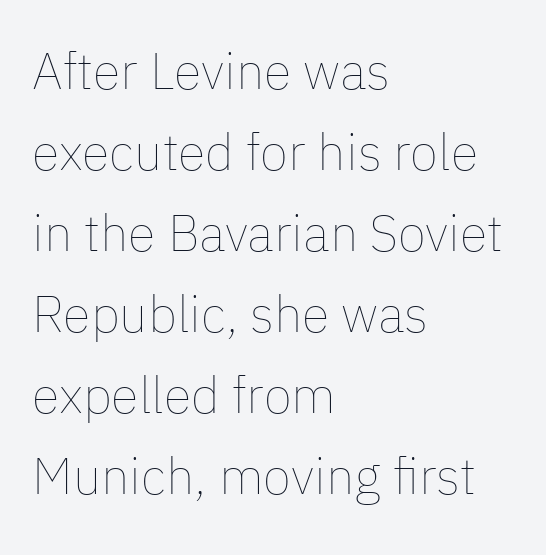
{"italic": "no", "bold": "no", "weight": "thin", "width": "normal", "stroke_contrast": "low", "x_height": "medium", "monospaced": "no", "underline": "no", "align": "left", "line_spacing": "normal", "line_spacing_ratio": 1.59, "letter_spacing": "normal", "letter_spacing_em": 0.0, "glyph_px": 51}
